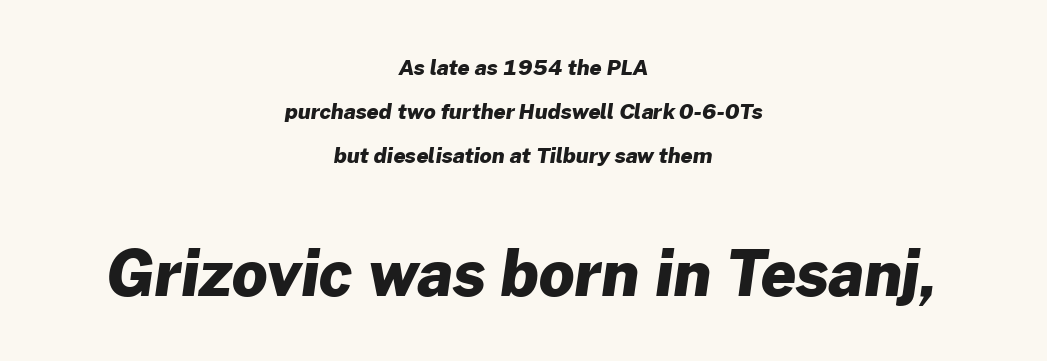
The image shows 62 px heavy sans-serif type; set centered, loose line spacing (2.1x), normal letter spacing, not underlined; the second (bottom) block is 2.95x larger; low stroke contrast and a medium x-height.
